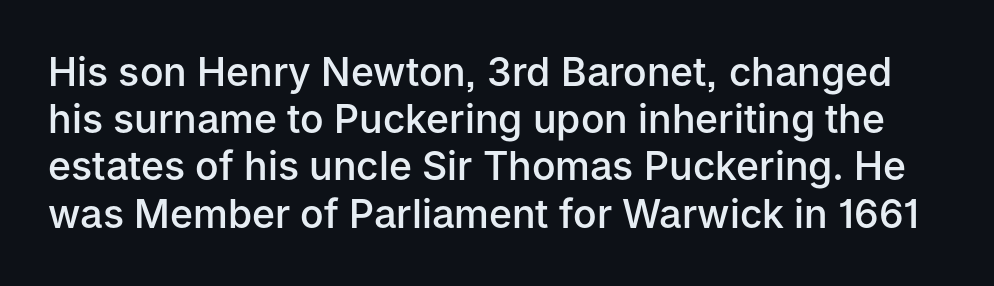
The image shows 39 px semibold sans-serif type, upright; set line spacing 1.21x, normal letter spacing, not underlined; low stroke contrast and a medium x-height.
